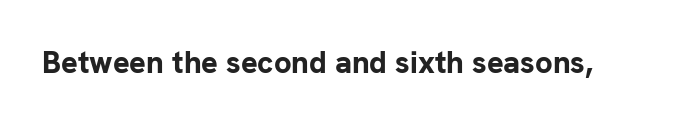
{"serif": "no", "italic": "no", "bold": "yes", "weight": "bold", "width": "normal", "stroke_contrast": "low", "x_height": "medium", "monospaced": "no", "underline": "no", "letter_spacing": "normal", "letter_spacing_em": 0.0, "glyph_px": 31}
